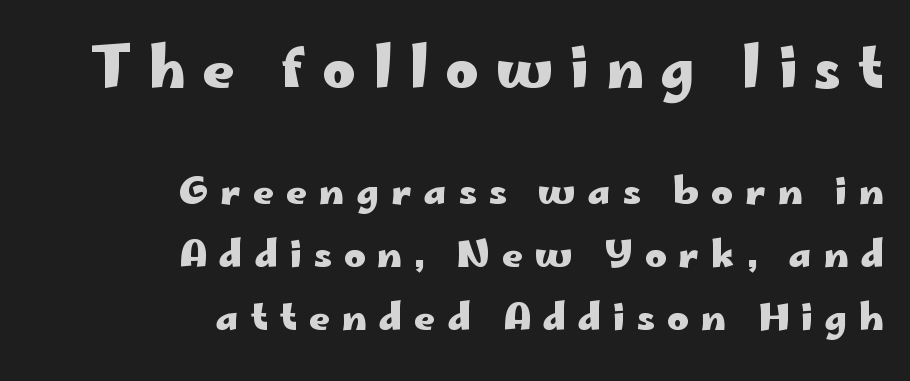
Q: Is the text bold? A: Yes.
Q: Is the text italic (slanted)? A: No, it is upright.
Q: Is the typeface a serif or a sans-serif typeface? A: Sans-serif.
Q: Is the text underlined? A: No.
Q: How is the paragraph aligned? A: Right-aligned.
Q: Is the spacing between letters normal or unusually wide? A: Unusually wide.
Q: Is the spacing between lines tight, normal or loose? A: Normal.
Q: Which block of text is set in a larger size, the first (top) or the second (bottom)? A: The first (top) one.
Q: Width (condensed, normal, or wide)? A: Wide.
Q: Stroke contrast? A: Low.
Q: x-height? A: Small.
Q: Monospaced? A: No.
